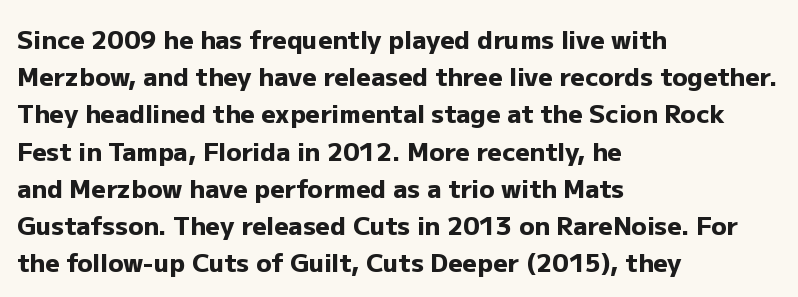
Italic: no, the glyphs are upright roman. Weight: bold. A typesetter would call this zero additional tracking. Does the copy run flush right? No — it runs flush left. In terms of leading, this rendering sits right in the middle. Quick note: underline off.
